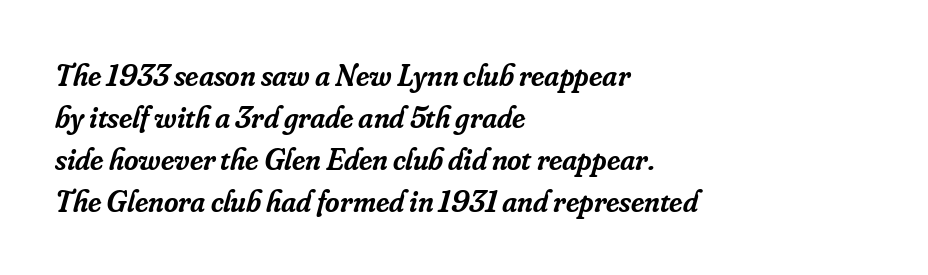
Q: Is the text bold? A: Semi-bold.
Q: Is the text italic (slanted)? A: Yes, it leans right by about 16 degrees.
Q: Is the typeface a serif or a sans-serif typeface? A: Serif.
Q: Is the text underlined? A: No.
Q: How is the paragraph aligned? A: Left-aligned.
Q: Is the spacing between letters normal or unusually wide? A: Normal.
Q: Is the spacing between lines tight, normal or loose? A: Normal.
Q: Width (condensed, normal, or wide)? A: Normal.
Q: Stroke contrast? A: Low.
Q: x-height? A: Small.
Q: Monospaced? A: No.
